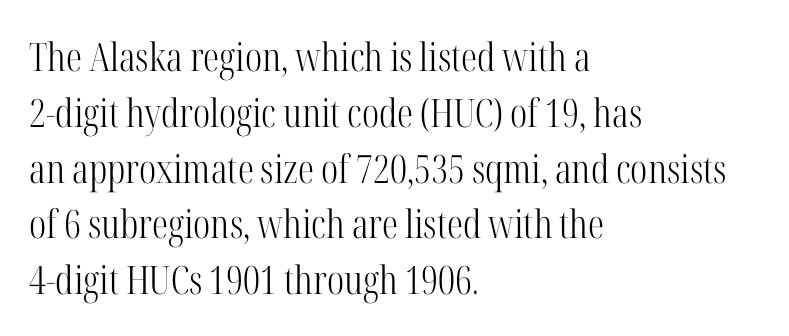
{"serif": "yes", "italic": "no", "bold": "no", "weight": "light", "width": "condensed", "stroke_contrast": "high", "x_height": "medium", "monospaced": "no", "underline": "no", "align": "left", "line_spacing": "normal", "line_spacing_ratio": 1.43, "letter_spacing": "normal", "letter_spacing_em": 0.0, "glyph_px": 39}
